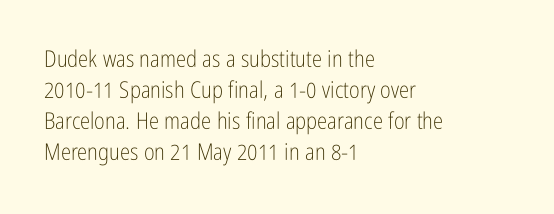
{"italic": "no", "bold": "no", "underline": "no", "align": "left", "line_spacing": "normal", "line_spacing_ratio": 1.35, "letter_spacing": "normal", "letter_spacing_em": 0.0, "glyph_px": 23}
